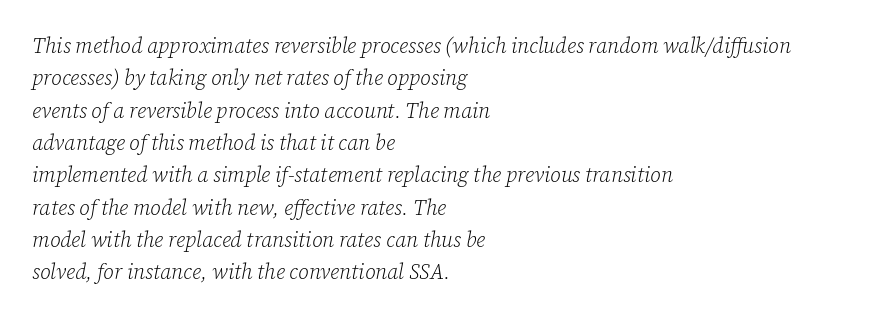
The image shows 21 px text type, italic (leaning right); set left-aligned, normal line spacing (1.54x), normal letter spacing, not underlined.
